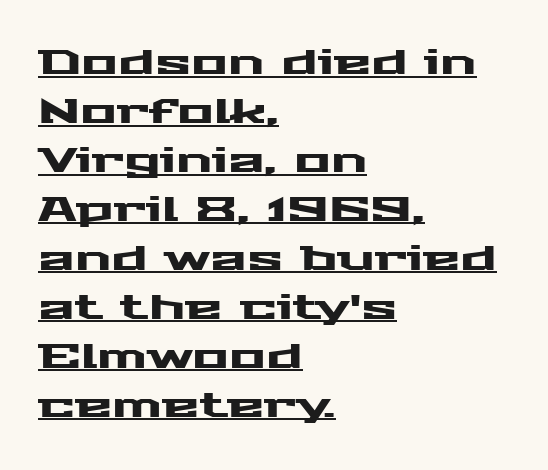
The line-height multiplier appears to be the usual default. The rendering anchors every line to the left-hand side. This sample uses a sans-serif face. Honestly, the letter spacing is just normal — you wouldn't notice it.
